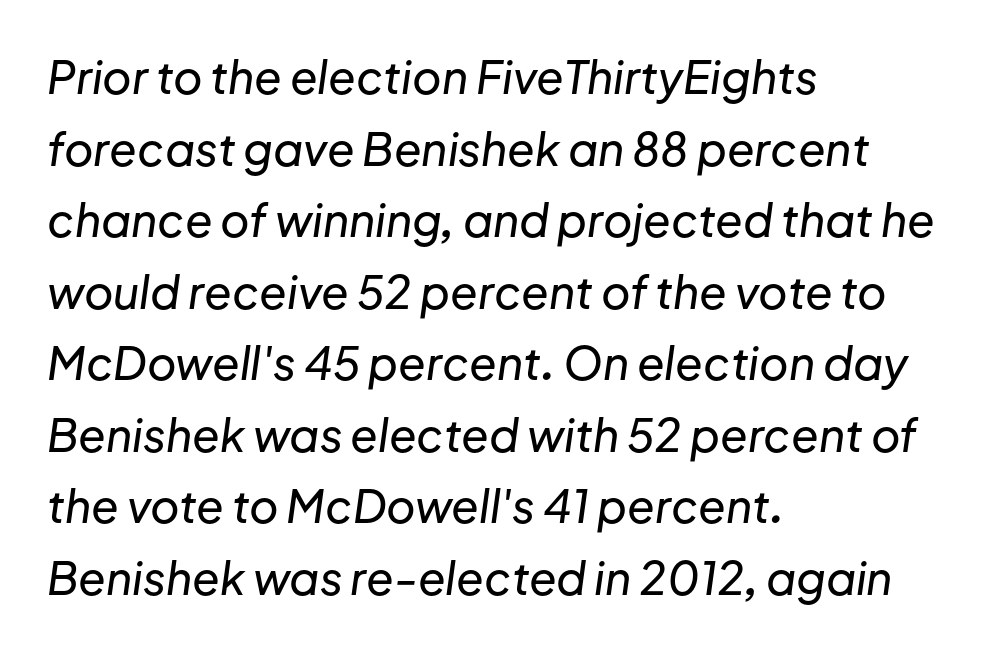
Q: Is the text italic (slanted)? A: Yes, it leans right by about 8 degrees.
Q: Is the text underlined? A: No.
Q: How is the paragraph aligned? A: Left-aligned.
Q: Is the spacing between letters normal or unusually wide? A: Normal.
Q: Is the spacing between lines tight, normal or loose? A: Normal.
Q: Width (condensed, normal, or wide)? A: Normal.
Q: Stroke contrast? A: Low.
Q: x-height? A: Medium.
Q: Monospaced? A: No.
